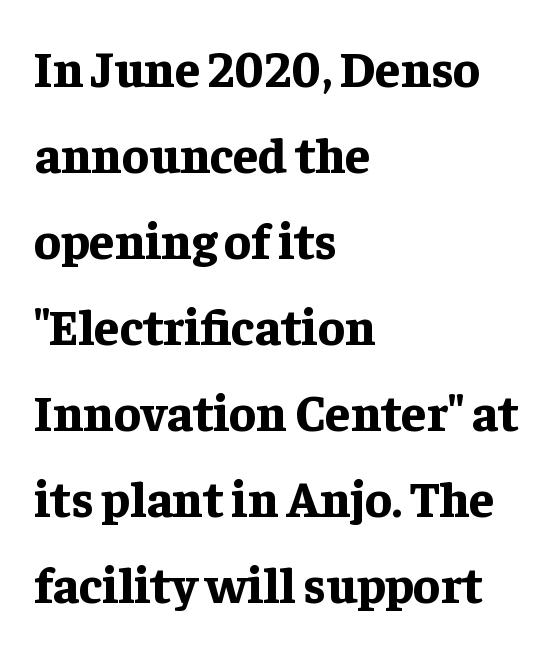
The image shows 50 px bold serif type, upright; set left-aligned, line spacing 1.72x, normal letter spacing, not underlined; low stroke contrast and a medium x-height.
